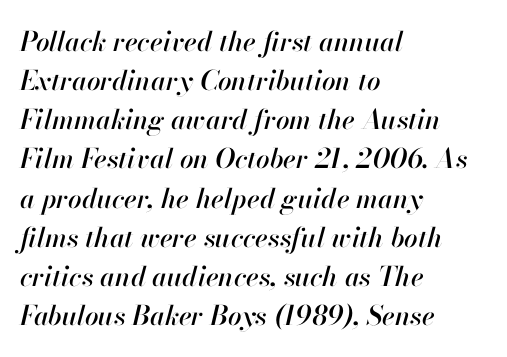
Q: Is the text italic (slanted)? A: Yes, it leans right by about 13 degrees.
Q: Is the text underlined? A: No.
Q: How is the paragraph aligned? A: Left-aligned.
Q: Is the spacing between letters normal or unusually wide? A: Normal.
Q: Is the spacing between lines tight, normal or loose? A: Normal.
